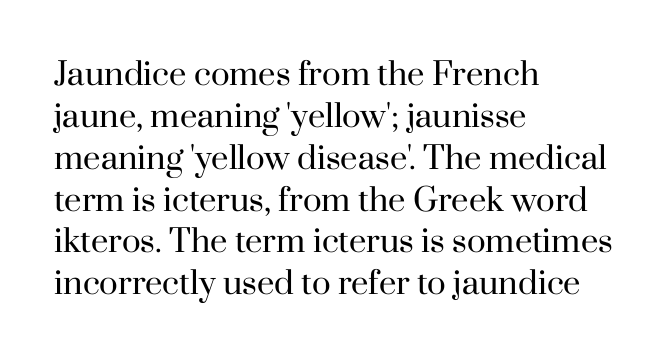
{"serif": "yes", "italic": "no", "bold": "no", "weight": "regular", "width": "normal", "stroke_contrast": "high", "x_height": "small", "monospaced": "no", "underline": "no", "align": "left", "line_spacing": "normal", "line_spacing_ratio": 1.35, "letter_spacing": "normal", "letter_spacing_em": 0.0, "glyph_px": 31}
